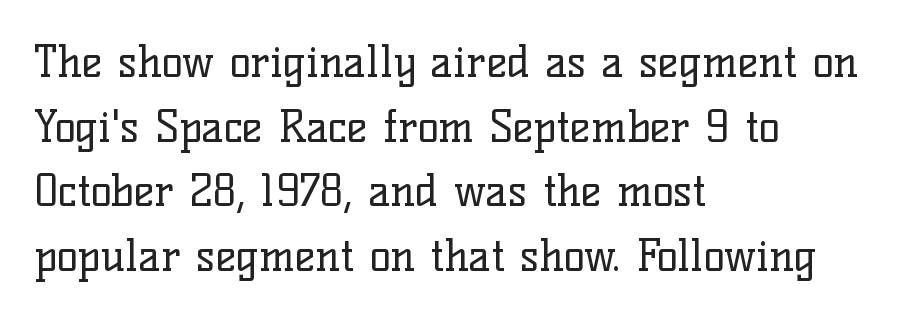
In terms of posture, this sample is upright. Character widths vary here, with narrow letters taking less room than wide ones. The letterforms sit shoulder to shoulder at normal distance. Nobody drew a line under any word here.
